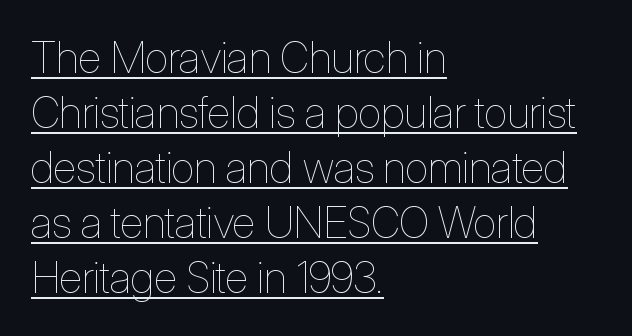
The image shows 43 px thin, condensed type, upright; set left-aligned, normal line spacing (1.28x), normal letter spacing, underlined; low stroke contrast and a medium x-height.
